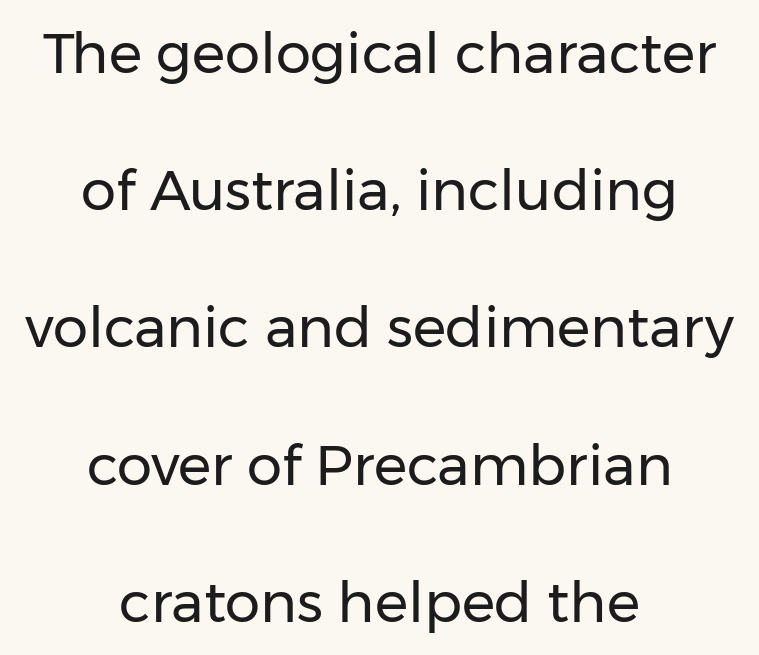
{"serif": "no", "italic": "no", "bold": "no", "weight": "regular", "width": "normal", "stroke_contrast": "low", "x_height": "medium", "monospaced": "no", "underline": "no", "align": "center", "line_spacing": "loose", "line_spacing_ratio": 2.45, "letter_spacing": "normal", "letter_spacing_em": 0.0, "glyph_px": 56}
